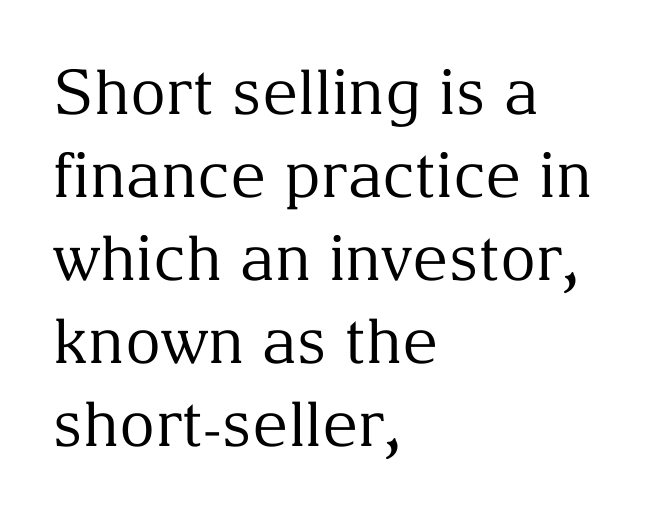
Q: Is the text bold? A: No.
Q: Is the text italic (slanted)? A: No, it is upright.
Q: Is the typeface a serif or a sans-serif typeface? A: Serif.
Q: Is the text underlined? A: No.
Q: How is the paragraph aligned? A: Left-aligned.
Q: Is the spacing between letters normal or unusually wide? A: Normal.
Q: Is the spacing between lines tight, normal or loose? A: Normal.
Q: Width (condensed, normal, or wide)? A: Normal.
Q: Stroke contrast? A: Medium.
Q: x-height? A: Medium.
Q: Monospaced? A: No.
